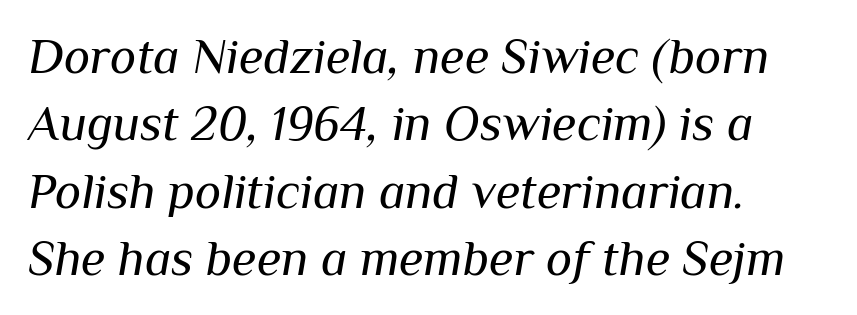
The image shows 50 px regular-weight type, italic (leaning right); set left-aligned, normal line spacing (1.35x), normal letter spacing, not underlined; medium stroke contrast and a medium x-height.
